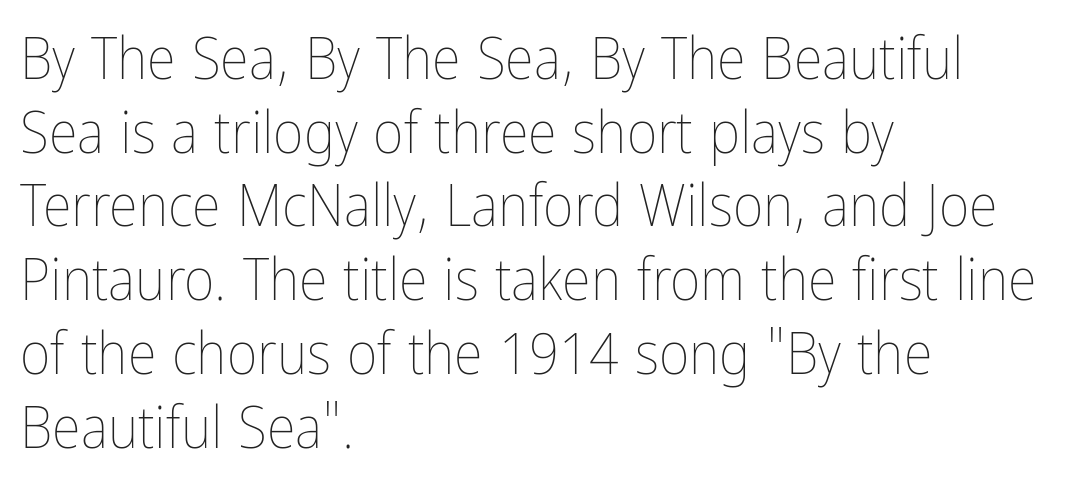
Short and long lines alike share a common starting point at left. Whoever set this chose a conventional vertical rhythm. Vertical strokes here are truly vertical. Think of a printed novel: that variable character pitch is what you see here. Is the letter spacing exaggerated? No — it looks like the ordinary default. Is the stroke heavy? The answer is a plain regular-or-lighter.
